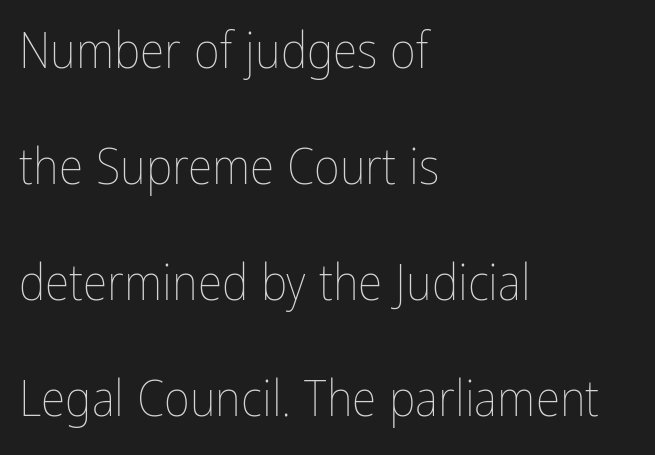
{"italic": "no", "bold": "no", "weight": "thin", "width": "condensed", "stroke_contrast": "low", "x_height": "medium", "monospaced": "no", "underline": "no", "align": "left", "line_spacing": "loose", "line_spacing_ratio": 2.32, "letter_spacing": "normal", "letter_spacing_em": 0.0, "glyph_px": 50}
